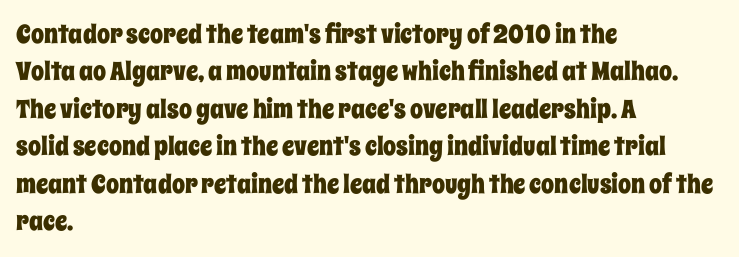
The image shows 26 px text type, upright; set left-aligned, normal line spacing (1.44x), normal letter spacing, not underlined.
